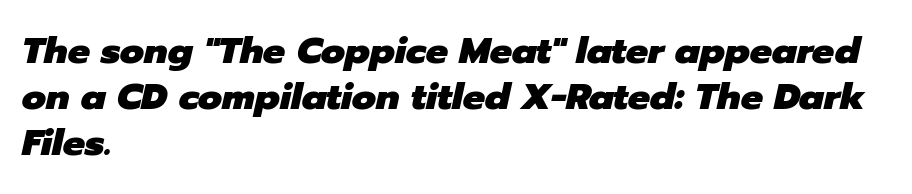
The image shows 37 px heavy type, italic (leaning right); set left-aligned, normal line spacing (1.25x), normal letter spacing, not underlined; low stroke contrast and a medium x-height.
